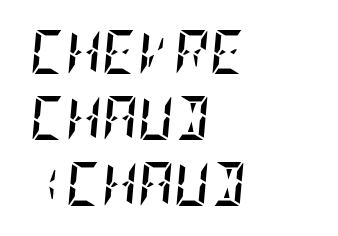
The image shows 44 px semibold, condensed type, italic (leaning right); set left-aligned, normal line spacing (1.5x), normal letter spacing, not underlined; low stroke contrast and a large x-height.
